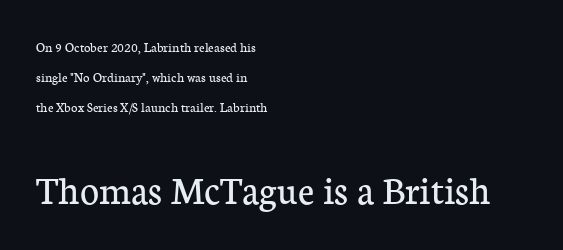
The image shows 41 px regular-weight serif type, upright; set left-aligned, loose line spacing (2.15x), normal letter spacing, not underlined; the second (bottom) block is 2.93x larger; low stroke contrast and a medium x-height.
